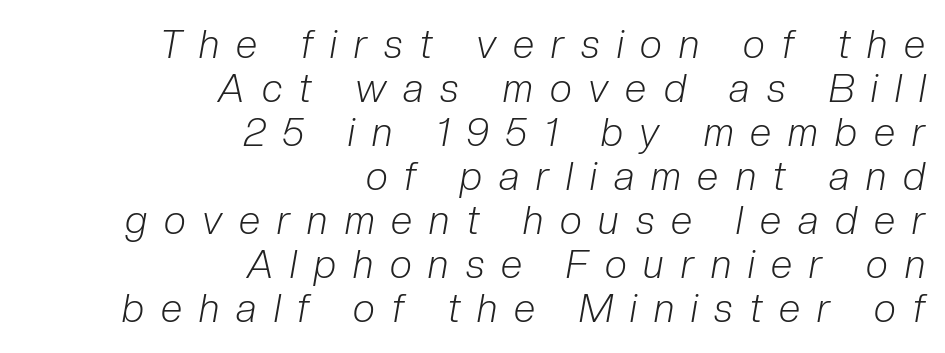
When letters slant like this, we call the style italic. Does the copy run flush right? Yes — the right margin is perfectly even. The tracking reads as deliberately expanded to a designer's eye. Line spacing here is tight.
